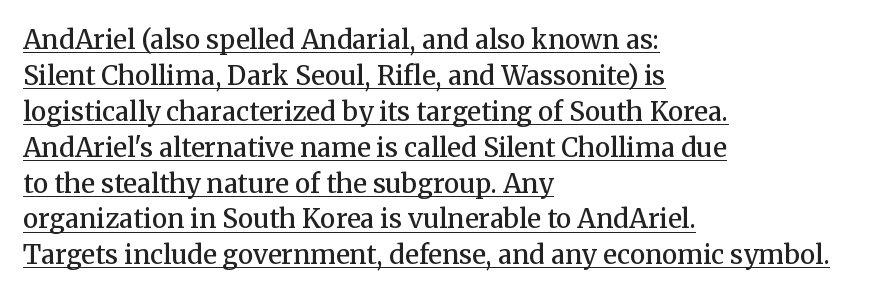
{"italic": "no", "bold": "semi", "underline": "yes", "align": "left", "line_spacing": "normal", "line_spacing_ratio": 1.38, "letter_spacing": "normal", "letter_spacing_em": 0.0, "glyph_px": 26}
